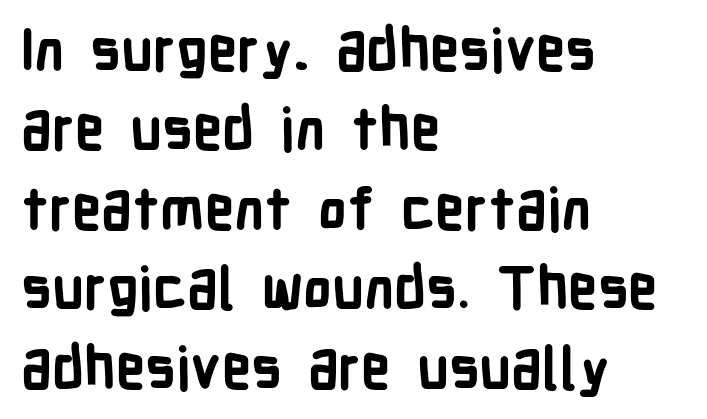
Q: Is the text bold? A: Yes.
Q: Is the text italic (slanted)? A: No, it is upright.
Q: Is the typeface a serif or a sans-serif typeface? A: Sans-serif.
Q: Is the text underlined? A: No.
Q: How is the paragraph aligned? A: Left-aligned.
Q: Is the spacing between letters normal or unusually wide? A: Normal.
Q: Is the spacing between lines tight, normal or loose? A: Normal.
Q: Width (condensed, normal, or wide)? A: Condensed.
Q: Stroke contrast? A: Low.
Q: x-height? A: Medium.
Q: Monospaced? A: No.
